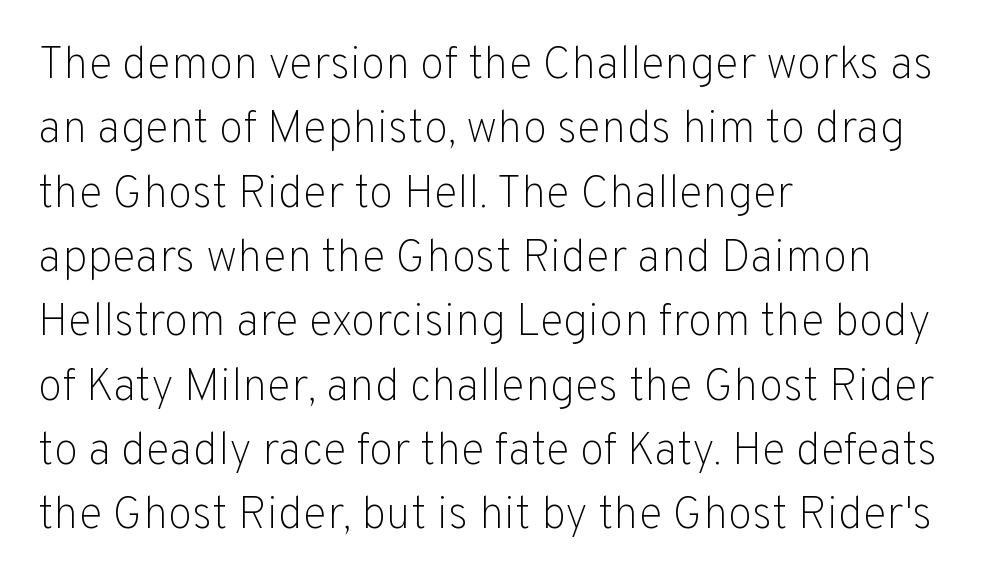
The image shows 45 px light sans-serif type, upright; set left-aligned, normal line spacing (1.43x), normal letter spacing, not underlined; low stroke contrast and a medium x-height.
